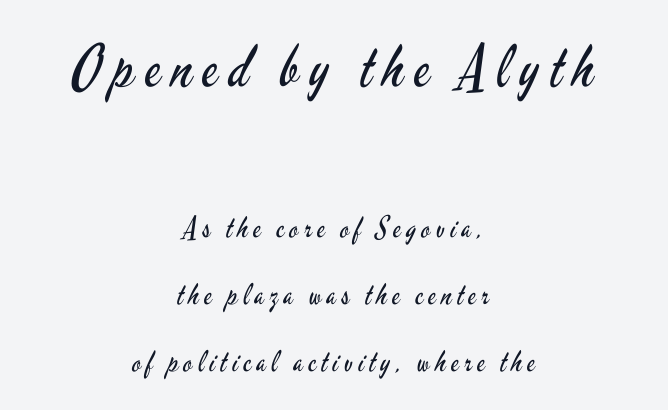
Bare-footed words on every line. Vertically, the passage feels expansive, rows floating well apart. In terms of letterform style, serifs are entirely absent.
